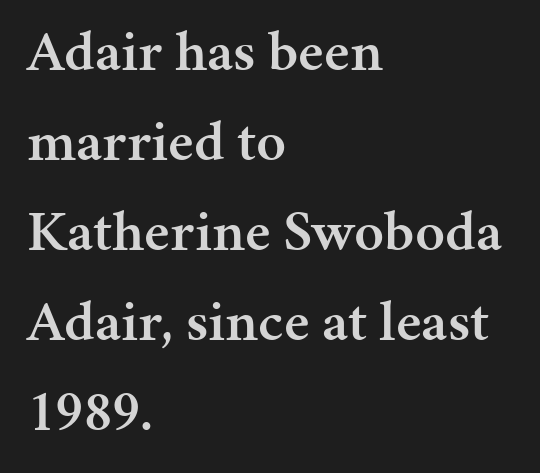
Q: Is the text bold? A: Semi-bold.
Q: Is the text italic (slanted)? A: No, it is upright.
Q: Is the typeface a serif or a sans-serif typeface? A: Serif.
Q: Is the text underlined? A: No.
Q: How is the paragraph aligned? A: Left-aligned.
Q: Is the spacing between letters normal or unusually wide? A: Normal.
Q: Is the spacing between lines tight, normal or loose? A: Normal.
Q: Width (condensed, normal, or wide)? A: Normal.
Q: Stroke contrast? A: Medium.
Q: x-height? A: Medium.
Q: Monospaced? A: No.
